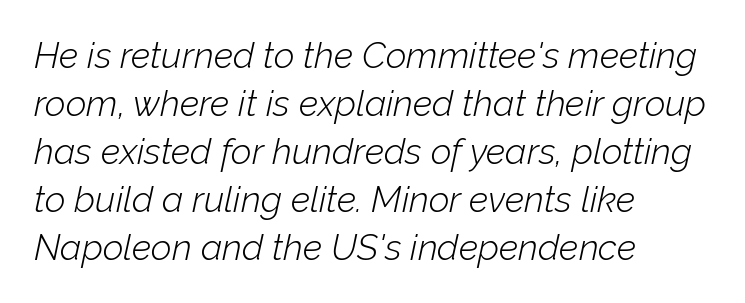
The rows are spaced the way most documents space them. In CSS terms this would be text-align: left. The font sits on the lighter half of the weight spectrum, regular included. Observe the ordinary spacing: letters are neighbours, not strangers. Varying glyph widths throughout — classic text-font behaviour.
